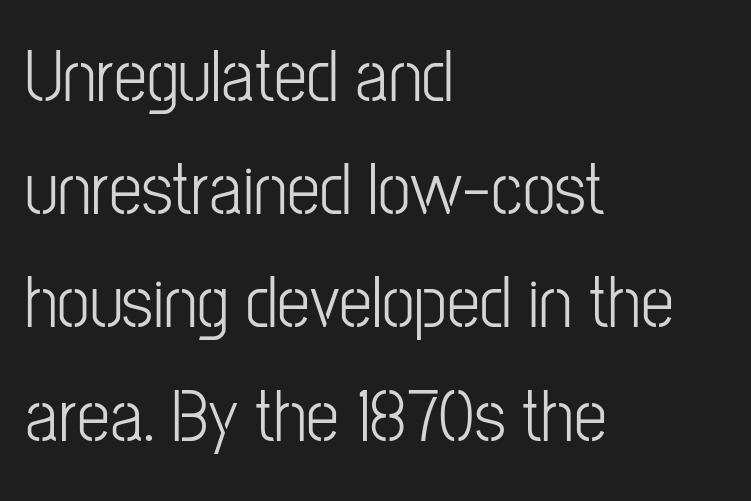
The image shows 74 px light, condensed sans-serif type, upright; set left-aligned, normal line spacing (1.53x), normal letter spacing, not underlined; low stroke contrast and a medium x-height.
